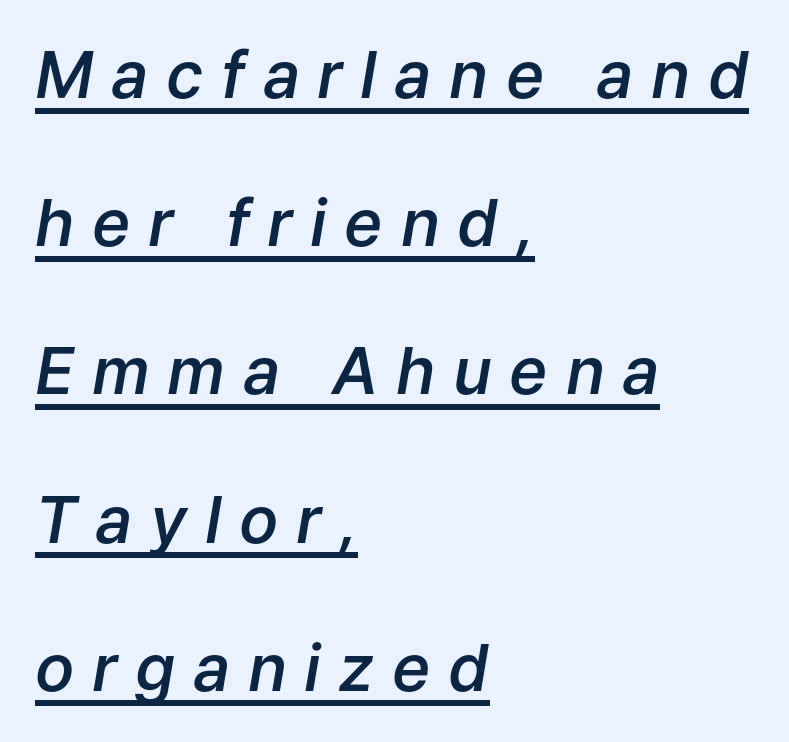
{"italic": "yes", "lean": "right", "slant_degrees": 9, "bold": "semi", "weight": "semibold", "width": "normal", "stroke_contrast": "low", "x_height": "medium", "monospaced": "no", "underline": "yes", "align": "left", "line_spacing": "loose", "line_spacing_ratio": 2.28, "letter_spacing": "wide", "letter_spacing_em": 0.27, "glyph_px": 65}
